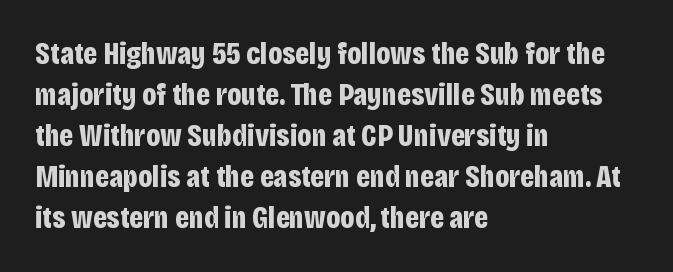
Q: Is the text bold? A: Yes.
Q: Is the text italic (slanted)? A: No, it is upright.
Q: Is the typeface a serif or a sans-serif typeface? A: Sans-serif.
Q: Is the text underlined? A: No.
Q: How is the paragraph aligned? A: Left-aligned.
Q: Is the spacing between letters normal or unusually wide? A: Normal.
Q: Is the spacing between lines tight, normal or loose? A: Normal.
Q: Width (condensed, normal, or wide)? A: Condensed.
Q: Stroke contrast? A: Low.
Q: x-height? A: Large.
Q: Monospaced? A: No.
